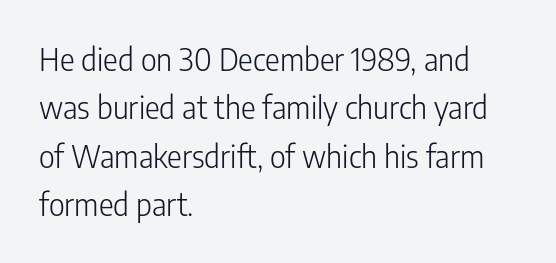
Q: Is the text bold? A: No.
Q: Is the text italic (slanted)? A: No, it is upright.
Q: Is the typeface a serif or a sans-serif typeface? A: Sans-serif.
Q: Is the text underlined? A: No.
Q: How is the paragraph aligned? A: Left-aligned.
Q: Is the spacing between letters normal or unusually wide? A: Normal.
Q: Is the spacing between lines tight, normal or loose? A: Normal.
Q: Width (condensed, normal, or wide)? A: Condensed.
Q: Stroke contrast? A: Low.
Q: x-height? A: Medium.
Q: Monospaced? A: No.
